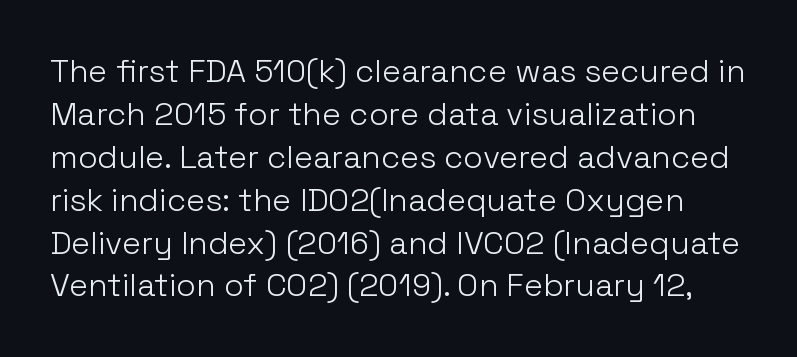
No heavy texture on the line: the type isn't bold. The gap between lines stays unmarked. Vertical strokes here are truly vertical. The gaps between neighbouring characters are ordinary and unremarkable. If you measured baseline to baseline, you'd find a middling distance. Looks like regular typesetting: each glyph gets only the width it needs.
